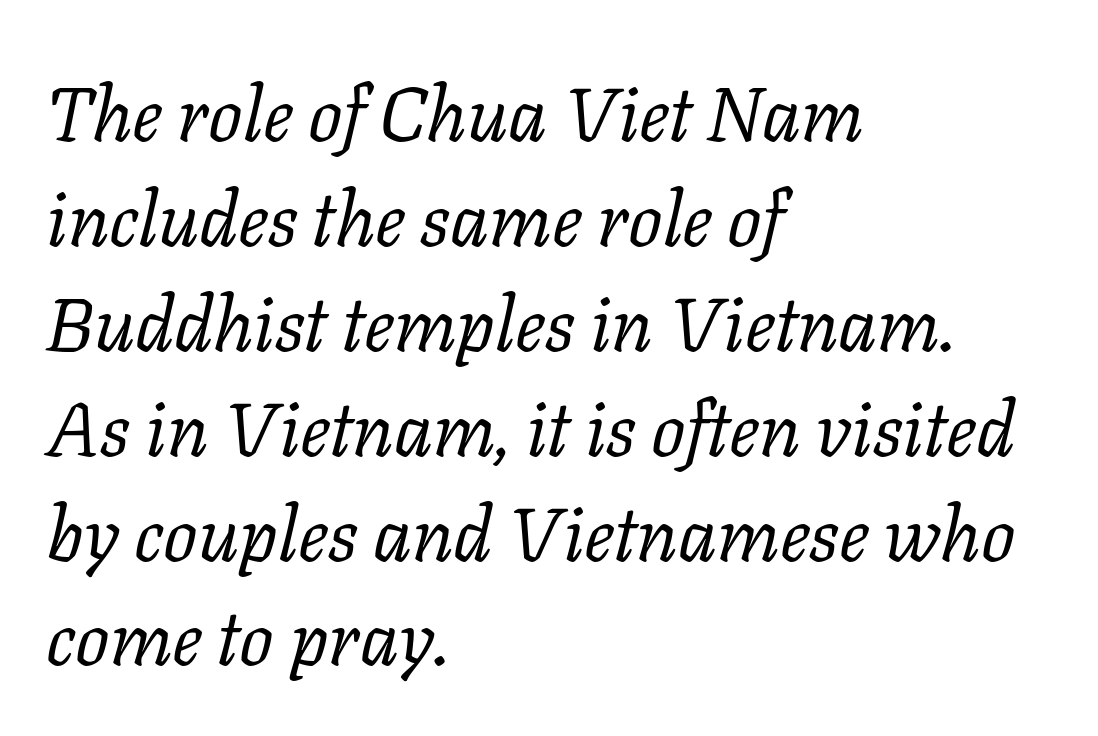
The image shows 76 px regular-weight serif type, italic (leaning right); set left-aligned, normal line spacing (1.38x), normal letter spacing, not underlined; low stroke contrast and a medium x-height.
